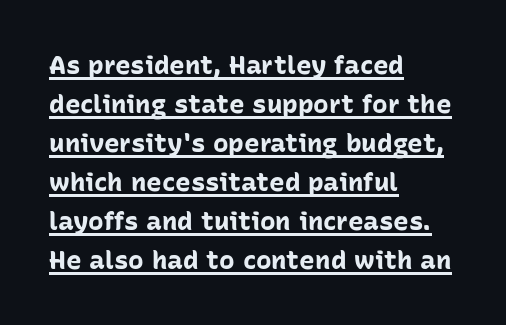
The image shows 26 px bold type, upright; set left-aligned, normal line spacing (1.5x), normal letter spacing, underlined.
